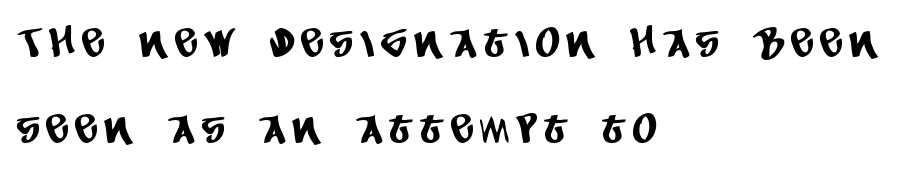
The image shows 41 px condensed sans-serif type; set left-aligned, loose line spacing (2.09x), unusually wide letter spacing (+0.22 em), not underlined; low stroke contrast and a large x-height.
